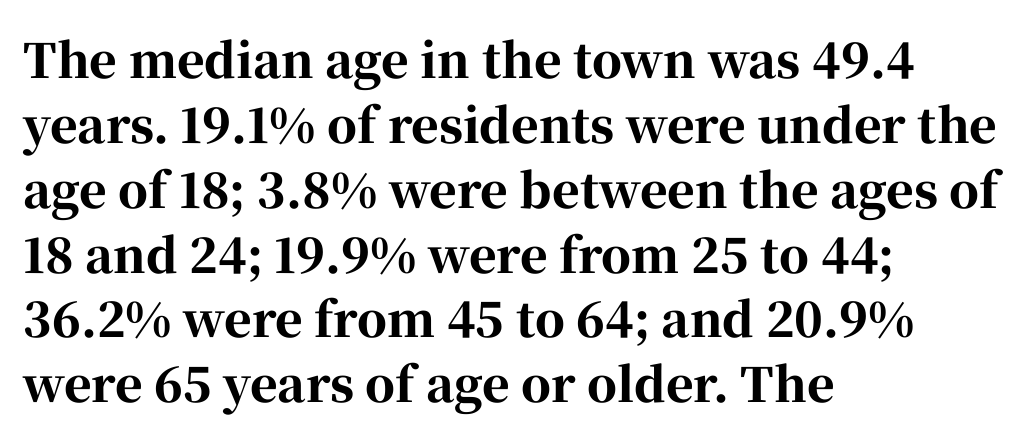
The image shows 47 px bold serif type, upright; set left-aligned, normal line spacing (1.38x), normal letter spacing, not underlined; high stroke contrast and a medium x-height.
